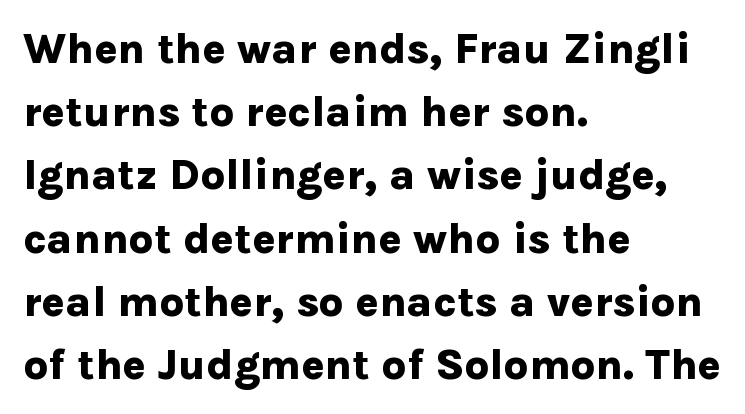
A dark, heavy texture on the line: the type is bold. Style check: upright. Each line starts at the same left margin while the right side varies. Horizontal bands of white between lines are of average thickness.
